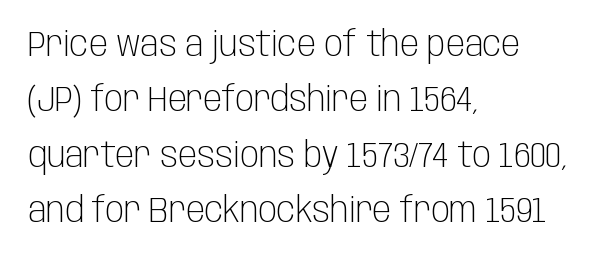
{"serif": "no", "italic": "no", "bold": "no", "weight": "light", "width": "condensed", "stroke_contrast": "low", "x_height": "large", "monospaced": "no", "underline": "no", "align": "left", "line_spacing": "normal", "line_spacing_ratio": 1.58, "letter_spacing": "normal", "letter_spacing_em": 0.0, "glyph_px": 35}
